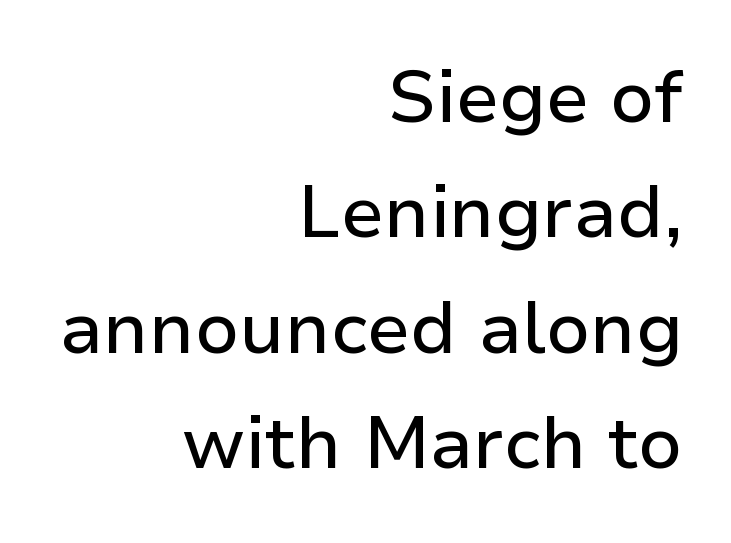
Q: Is the text italic (slanted)? A: No, it is upright.
Q: Is the typeface a serif or a sans-serif typeface? A: Sans-serif.
Q: Is the text underlined? A: No.
Q: How is the paragraph aligned? A: Right-aligned.
Q: Is the spacing between letters normal or unusually wide? A: Normal.
Q: Is the spacing between lines tight, normal or loose? A: Normal.
Q: Width (condensed, normal, or wide)? A: Normal.
Q: Stroke contrast? A: Low.
Q: x-height? A: Medium.
Q: Monospaced? A: No.
